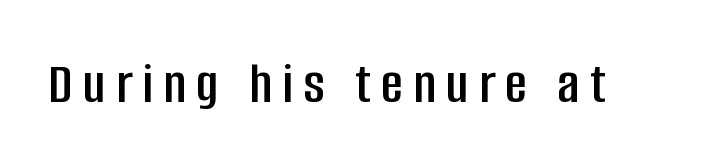
The image shows 60 px condensed sans-serif type, upright; set not underlined; low stroke contrast and a large x-height.
